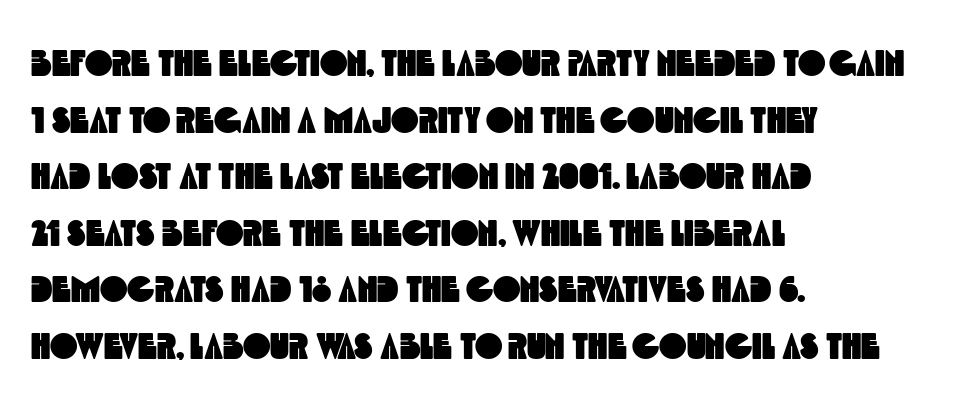
Nobody touched the tracking dial on this one. Interline gaps are of average width in this sample. The rendering uses natural spacing where letterforms have individual widths. Every row of glyphs begins at an identical x-position on the left. Honestly, there is no underline to notice here at all. What kind of face is this? One without serifs — a sans.
